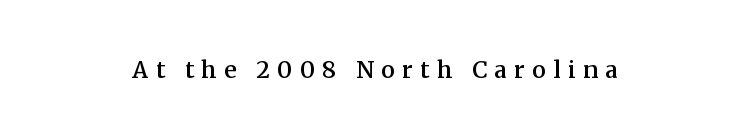
{"italic": "no", "bold": "semi", "underline": "no", "letter_spacing": "wide", "letter_spacing_em": 0.32, "glyph_px": 23}
